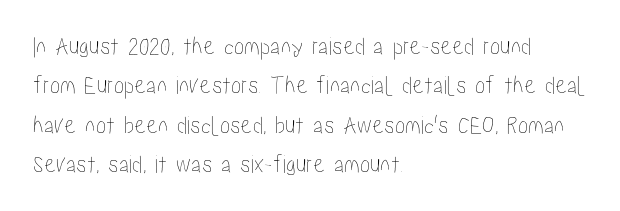
{"italic": "no", "underline": "no", "align": "left", "line_spacing": "normal", "line_spacing_ratio": 1.51, "letter_spacing": "normal", "letter_spacing_em": 0.0, "glyph_px": 26}
